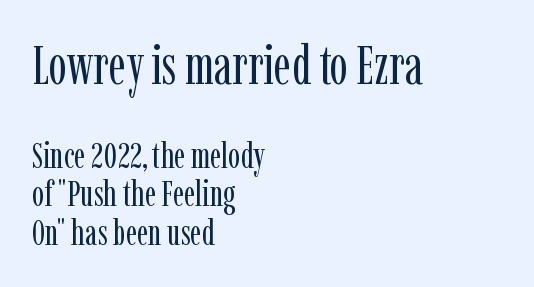
The image shows 54 px regular-weight, condensed serif type, upright; set left-aligned, tight line spacing (1.07x), normal letter spacing, not underlined; the first (top) block is 1.5x larger; low stroke contrast and a medium x-height.
